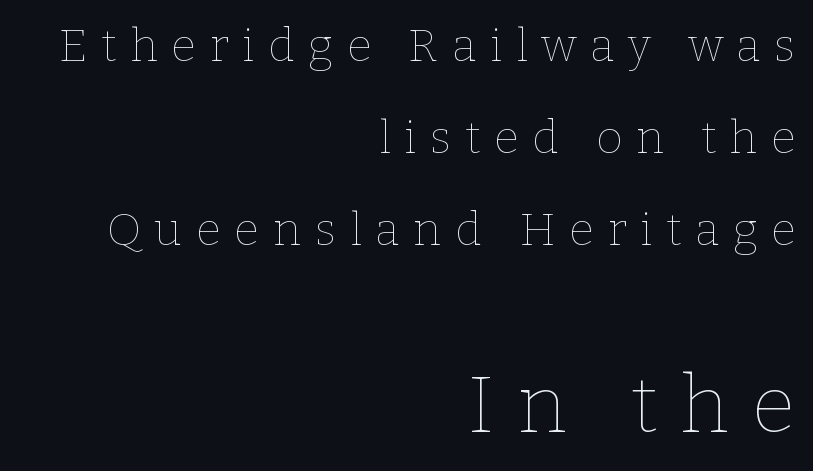
{"italic": "no", "bold": "no", "weight": "thin", "width": "normal", "stroke_contrast": "low", "x_height": "medium", "monospaced": "no", "underline": "no", "align": "right", "line_spacing": "loose", "line_spacing_ratio": 2.0, "letter_spacing": "wide", "letter_spacing_em": 0.29, "larger_block": "second", "size_ratio": 1.74, "glyph_px": 80}
